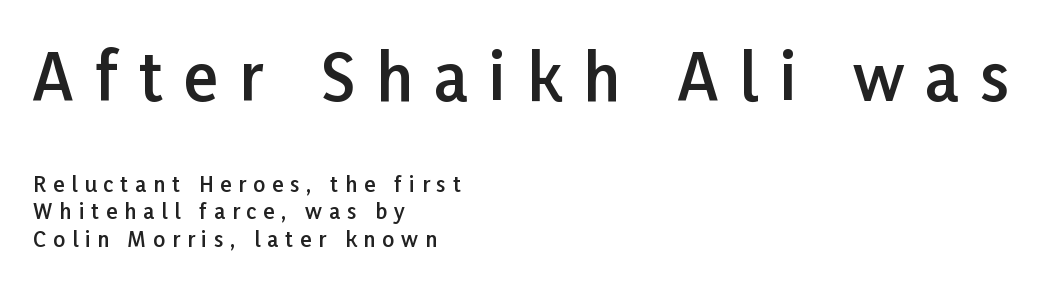
Whoever set this made the first block the dominant, larger element. Interline gaps are of average width in this sample. Nothing sits at the stroke ends, so this counts as sans-serif. Think of a printed novel: that variable character pitch is what you see here. The words here are not underlined. Students, this is semibold: more ink than regular, less than bold.
